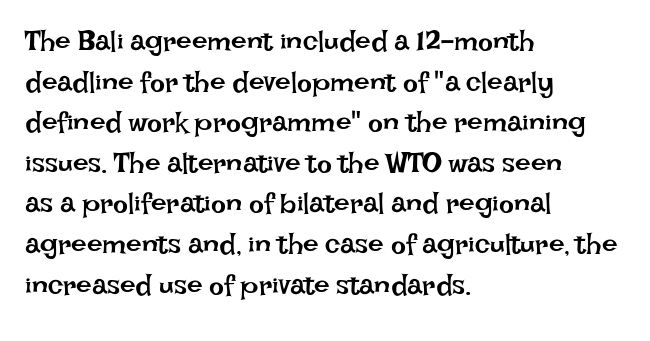
The image shows 28 px regular-weight type, upright; set left-aligned, normal line spacing (1.45x), normal letter spacing, not underlined; low stroke contrast and a large x-height.
